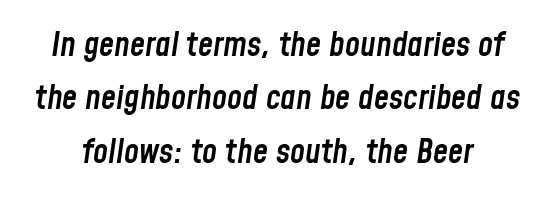
{"italic": "yes", "lean": "right", "slant_degrees": 8, "bold": "semi", "weight": "semibold", "width": "condensed", "stroke_contrast": "low", "x_height": "medium", "monospaced": "no", "underline": "no", "line_spacing": "normal", "line_spacing_ratio": 1.57, "letter_spacing": "normal", "letter_spacing_em": 0.0, "glyph_px": 34}
